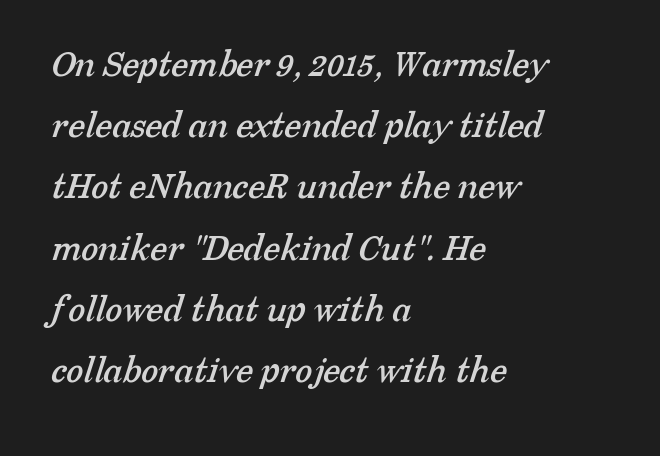
{"serif": "yes", "width": "normal", "stroke_contrast": "low", "x_height": "medium", "monospaced": "no", "underline": "no", "align": "left", "line_spacing": "normal", "line_spacing_ratio": 1.57, "letter_spacing": "normal", "letter_spacing_em": 0.0, "glyph_px": 39}
